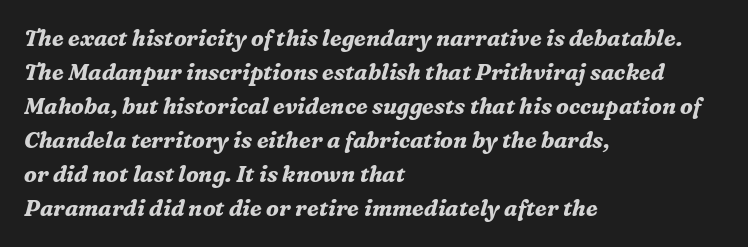
Q: Is the text bold? A: Yes.
Q: Is the text italic (slanted)? A: Yes, it leans right by about 16 degrees.
Q: Is the text underlined? A: No.
Q: How is the paragraph aligned? A: Left-aligned.
Q: Is the spacing between letters normal or unusually wide? A: Normal.
Q: Is the spacing between lines tight, normal or loose? A: Normal.
